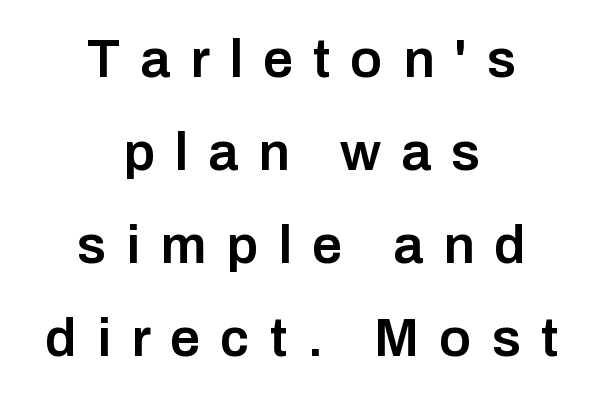
Q: Is the text bold? A: Semi-bold.
Q: Is the text italic (slanted)? A: No, it is upright.
Q: Is the typeface a serif or a sans-serif typeface? A: Sans-serif.
Q: Is the text underlined? A: No.
Q: How is the paragraph aligned? A: Centered.
Q: Is the spacing between letters normal or unusually wide? A: Unusually wide.
Q: Width (condensed, normal, or wide)? A: Normal.
Q: Stroke contrast? A: Low.
Q: x-height? A: Medium.
Q: Monospaced? A: No.
